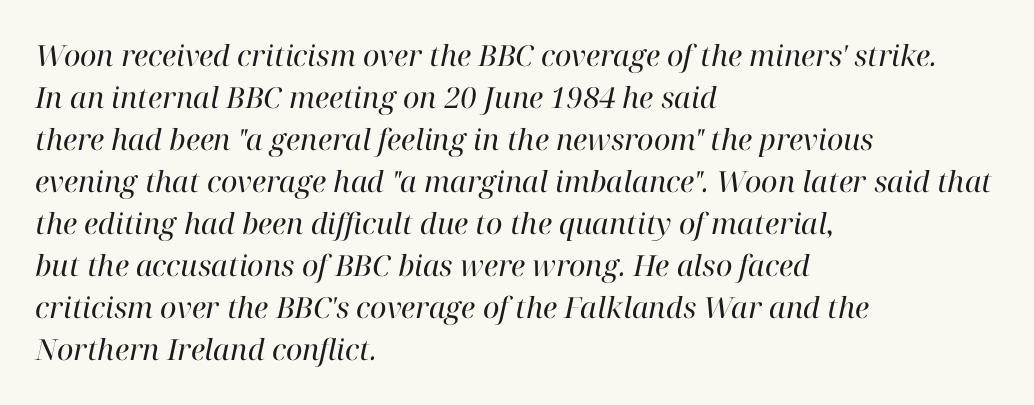
A classic flush-left, rag-right setting is used for this passage. Any mark beneath the type? The region is blank. No extra ink here — the face is not bold. In terms of letterspacing, this is plain default setting.
